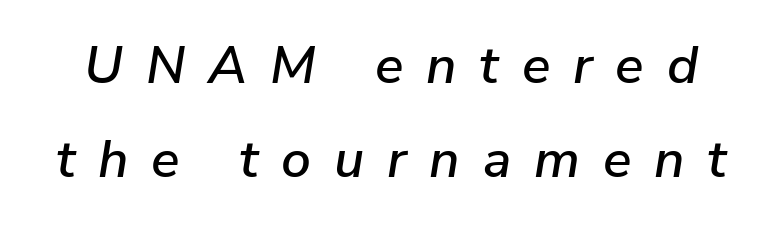
Q: Is the text italic (slanted)? A: Yes, it leans right by about 9 degrees.
Q: Is the text underlined? A: No.
Q: Is the spacing between letters normal or unusually wide? A: Unusually wide.
Q: Width (condensed, normal, or wide)? A: Normal.
Q: Stroke contrast? A: Low.
Q: x-height? A: Medium.
Q: Monospaced? A: No.
